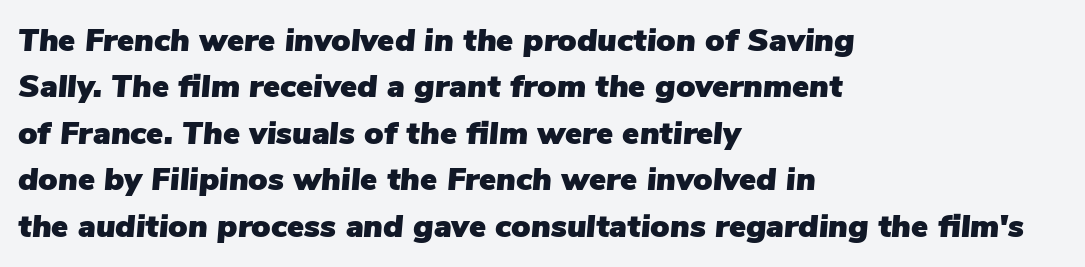
The image shows 32 px text type, italic (leaning right); set left-aligned, normal line spacing (1.45x), normal letter spacing, not underlined; low stroke contrast and a medium x-height.
